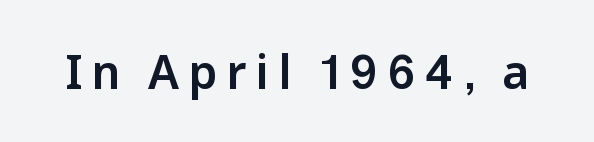
The line texture is sparse and dotted thanks to wide tracking. A bare baseline throughout the passage. If you drew a line through each stem, it would be perfectly vertical. Is this a sans? Yes — the strokes have no serifs.
